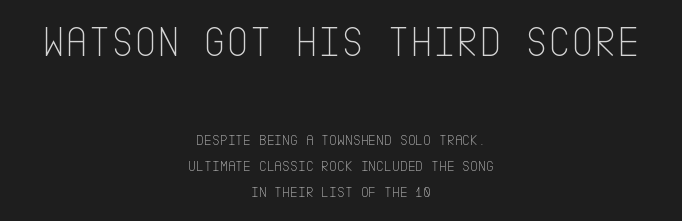
Q: Is the text bold? A: No.
Q: Is the text italic (slanted)? A: No, it is upright.
Q: Is the typeface a serif or a sans-serif typeface? A: Sans-serif.
Q: Is the text underlined? A: No.
Q: How is the paragraph aligned? A: Centered.
Q: Is the spacing between letters normal or unusually wide? A: Normal.
Q: Which block of text is set in a larger size, the first (top) or the second (bottom)? A: The first (top) one.
Q: Width (condensed, normal, or wide)? A: Condensed.
Q: Stroke contrast? A: Low.
Q: x-height? A: Large.
